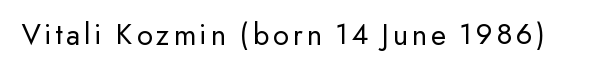
Decoration check: the copy has no underline. Examine the stroke ends and you'll find no serifs. Is there any slant? The stems are plumb. Proportional: the letters do not fall into vertical columns. The face looks like a standard text weight, possibly lighter.
